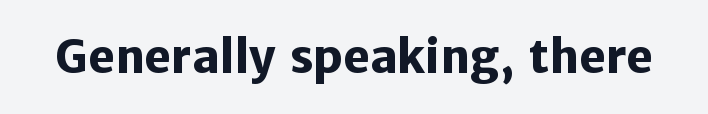
When letters stand straight like this, we call the style roman or upright. Varying glyph widths throughout — classic text-font behaviour. These lines keep a tight, regular rhythm from letter to letter. The rendering shows plain stroke endings on the letterforms — a sans-serif design. Bold? Absolutely — the strokes are thick and heavy.
